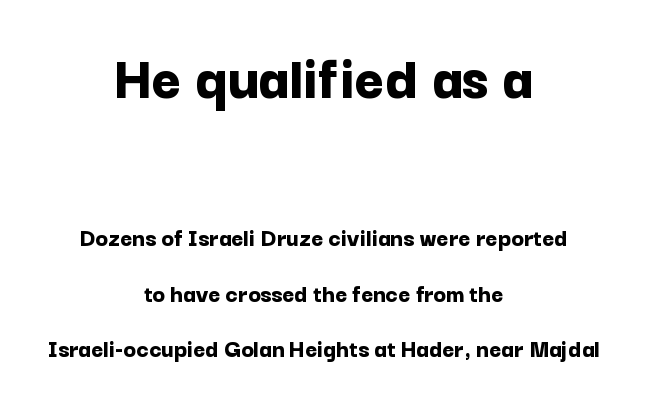
The image shows 64 px bold sans-serif type, upright; set centered, loose line spacing (2.14x), normal letter spacing, not underlined; the first (top) block is 2.46x larger; low stroke contrast and a medium x-height.
